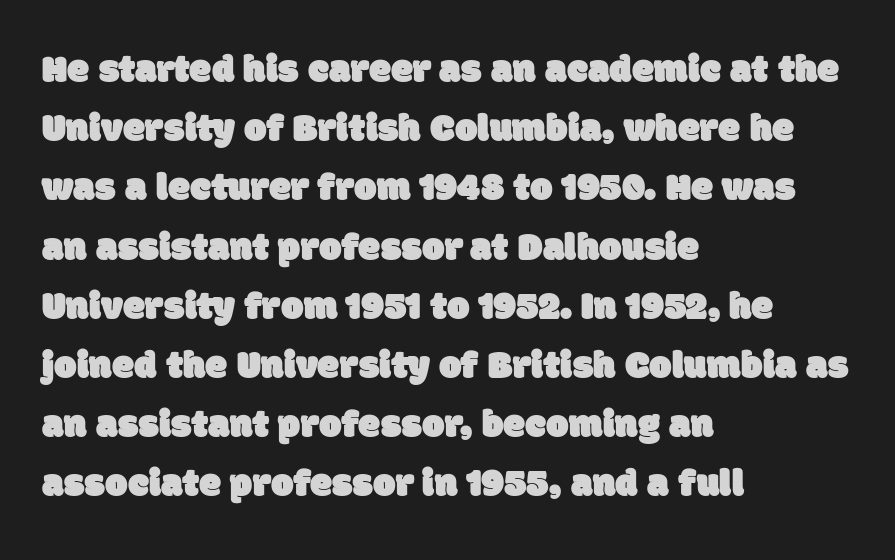
Q: Is the typeface a serif or a sans-serif typeface? A: Sans-serif.
Q: Is the text underlined? A: No.
Q: How is the paragraph aligned? A: Left-aligned.
Q: Is the spacing between letters normal or unusually wide? A: Normal.
Q: Is the spacing between lines tight, normal or loose? A: Normal.
Q: Width (condensed, normal, or wide)? A: Normal.
Q: Stroke contrast? A: Low.
Q: x-height? A: Large.
Q: Monospaced? A: No.
